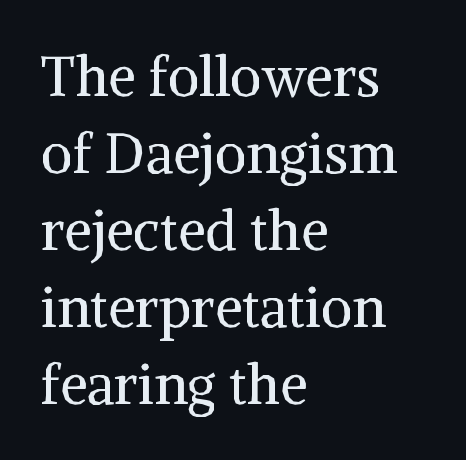
Any mark beneath the type? The region is blank. The typography opts for an upright posture over an oblique one. This sample uses plain, unmodified letter spacing. Letters have the restrained weight of plain body copy at most. Varying glyph widths throughout — classic text-font behaviour. The typeface chosen for these lines features serifs.
